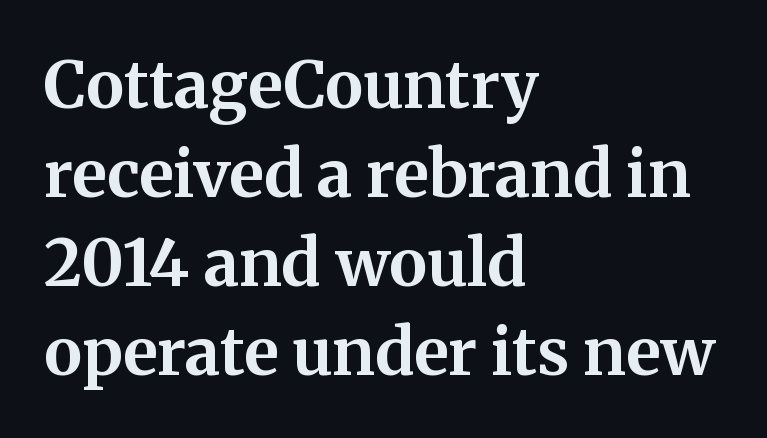
The image shows 65 px bold serif type, upright; set left-aligned, normal line spacing (1.37x), normal letter spacing, not underlined; medium stroke contrast and a medium x-height.
